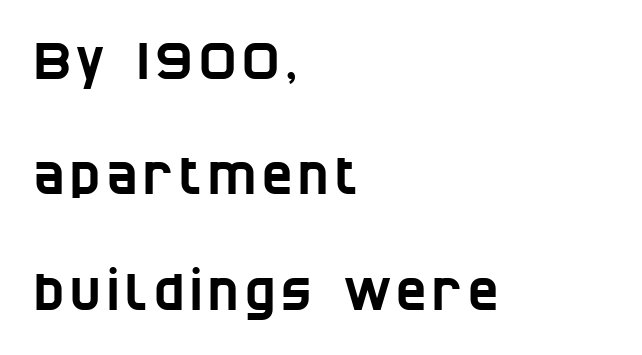
{"serif": "no", "width": "condensed", "stroke_contrast": "low", "x_height": "large", "monospaced": "no", "underline": "no", "align": "left", "line_spacing": "loose", "line_spacing_ratio": 2.26, "glyph_px": 51}
